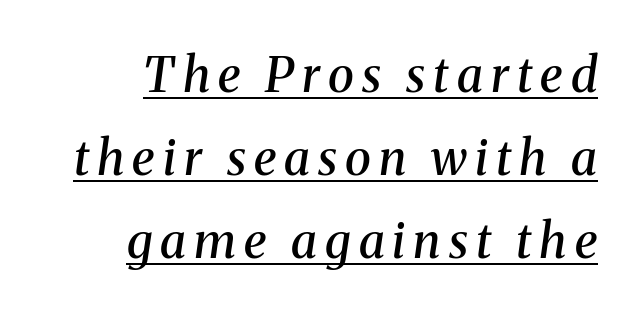
Emphasis-style slanted type is in use. A somewhat darkened texture: the type is semibold rather than bold. Look at the bottom of the vertical strokes: they flare into serifs here. Think of a printed novel: that variable character pitch is what you see here. A rule runs beneath these lines of type.
